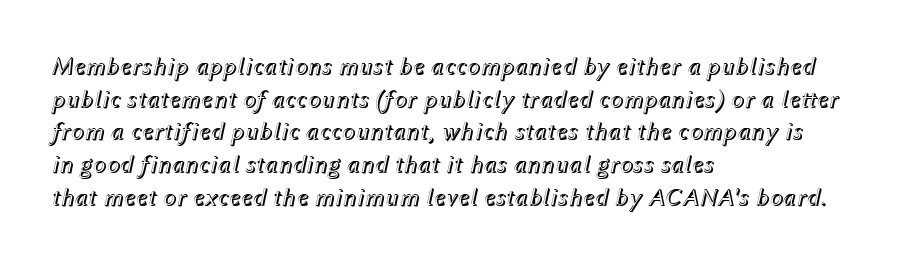
Q: Is the text italic (slanted)? A: Yes, it leans right by about 12 degrees.
Q: Is the text underlined? A: No.
Q: How is the paragraph aligned? A: Left-aligned.
Q: Is the spacing between letters normal or unusually wide? A: Normal.
Q: Is the spacing between lines tight, normal or loose? A: Normal.
